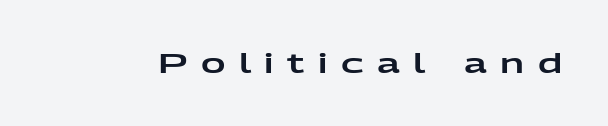
Q: Is the text italic (slanted)? A: No, it is upright.
Q: Is the text underlined? A: No.
Q: Is the spacing between letters normal or unusually wide? A: Unusually wide.
